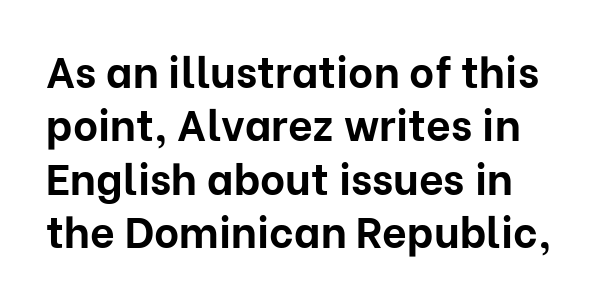
{"serif": "no", "italic": "no", "bold": "yes", "weight": "bold", "width": "normal", "stroke_contrast": "low", "x_height": "medium", "monospaced": "no", "underline": "no", "line_spacing_ratio": 1.24, "letter_spacing": "normal", "letter_spacing_em": 0.0, "glyph_px": 43}
